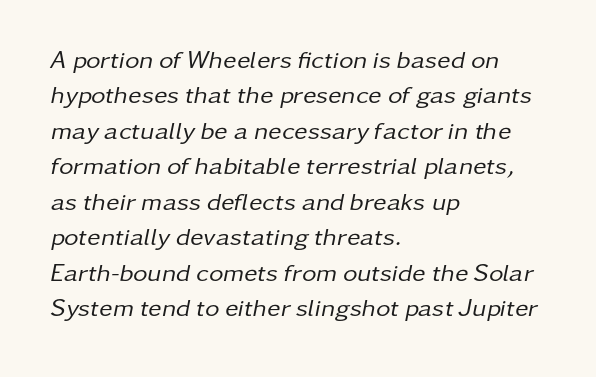
{"italic": "yes", "lean": "right", "slant_degrees": 11, "bold": "no", "underline": "no", "align": "left", "line_spacing": "normal", "line_spacing_ratio": 1.42, "letter_spacing": "normal", "letter_spacing_em": 0.0, "glyph_px": 25}
